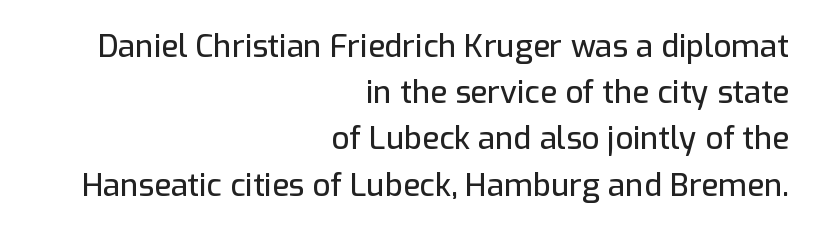
Characters remain perfectly vertical along every line. You could not count columns in this text — the font is proportionally spaced. Underlining? Definitely not there. I'd call this a sans setting — the letters go barefoot. Interline gaps are of average width in this sample.
